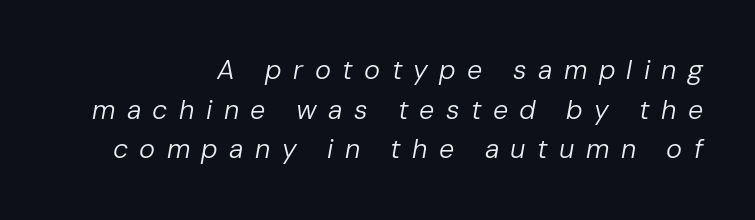
{"italic": "yes", "lean": "right", "slant_degrees": 10, "bold": "no", "underline": "no", "align": "right", "line_spacing": "normal", "line_spacing_ratio": 1.47, "letter_spacing": "wide", "letter_spacing_em": 0.42, "glyph_px": 27}
